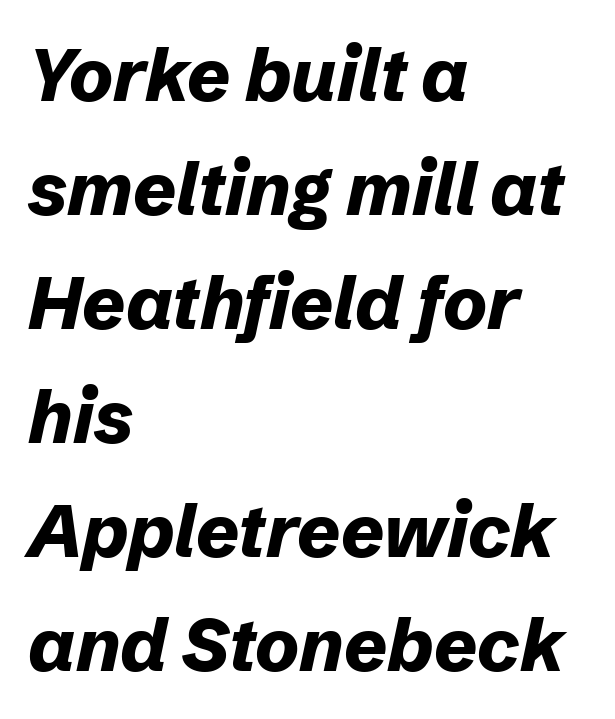
{"italic": "yes", "lean": "right", "slant_degrees": 12, "bold": "yes", "weight": "bold", "width": "normal", "stroke_contrast": "low", "x_height": "medium", "monospaced": "no", "underline": "no", "align": "left", "line_spacing": "normal", "line_spacing_ratio": 1.54, "letter_spacing": "normal", "letter_spacing_em": 0.0, "glyph_px": 74}
